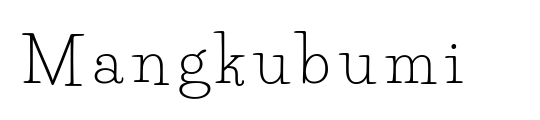
Heaviness? Minimal to ordinary, like unemphasized prose. The words here are not underlined. This rendering employs a face with finishing strokes, i.e., a serif. Proportional: the letters do not fall into vertical columns. The lettering holds an erect, upright posture throughout.
